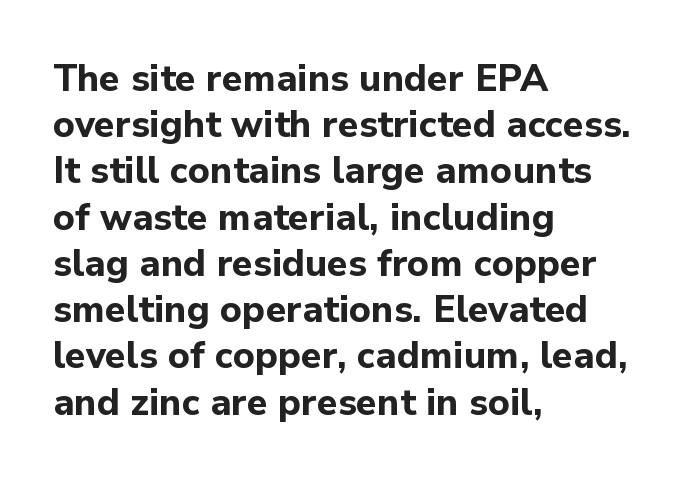
The image shows 37 px bold sans-serif type, upright; set left-aligned, normal line spacing (1.25x), normal letter spacing, not underlined; low stroke contrast and a medium x-height.
